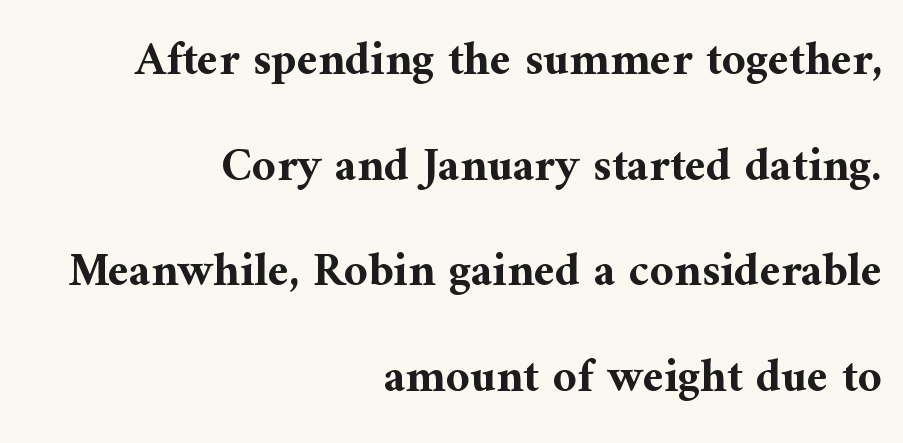
Q: Is the text bold? A: Yes.
Q: Is the text italic (slanted)? A: No, it is upright.
Q: Is the typeface a serif or a sans-serif typeface? A: Serif.
Q: Is the text underlined? A: No.
Q: How is the paragraph aligned? A: Right-aligned.
Q: Is the spacing between letters normal or unusually wide? A: Normal.
Q: Is the spacing between lines tight, normal or loose? A: Loose.
Q: Width (condensed, normal, or wide)? A: Normal.
Q: Stroke contrast? A: Medium.
Q: x-height? A: Medium.
Q: Monospaced? A: No.
